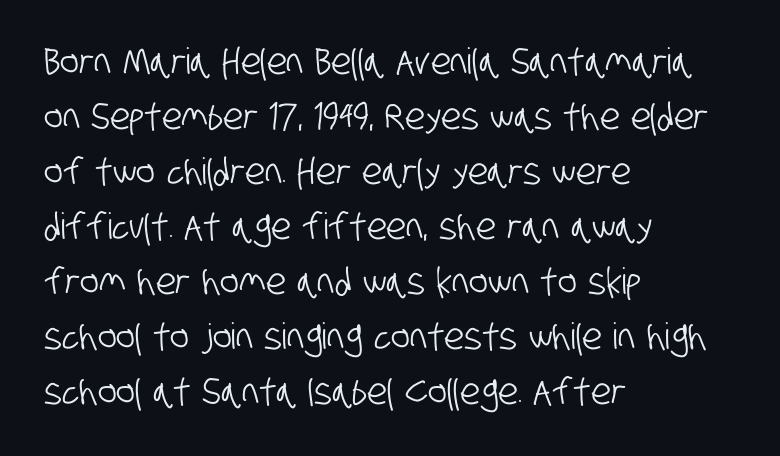
{"serif": "no", "width": "condensed", "stroke_contrast": "low", "x_height": "large", "monospaced": "no", "underline": "no", "align": "left", "line_spacing": "normal", "line_spacing_ratio": 1.53, "letter_spacing": "normal", "letter_spacing_em": 0.0, "glyph_px": 36}
